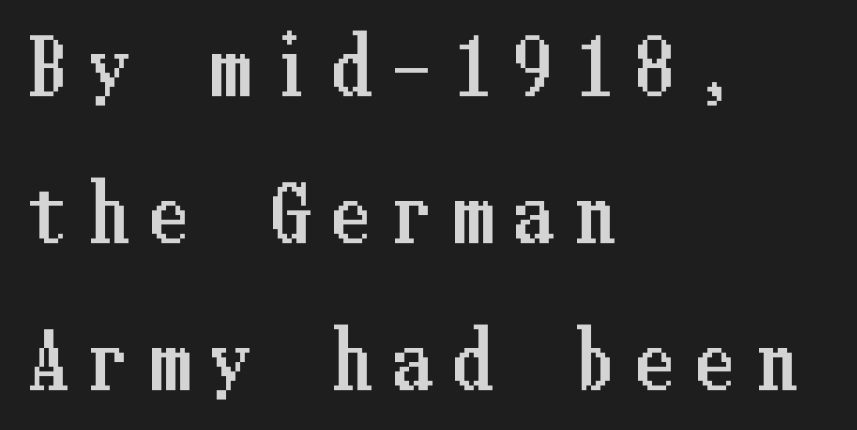
{"italic": "no", "width": "condensed", "stroke_contrast": "low", "x_height": "medium", "underline": "no", "align": "left", "line_spacing": "loose", "line_spacing_ratio": 1.96, "letter_spacing": "wide", "letter_spacing_em": 0.31, "glyph_px": 75}
